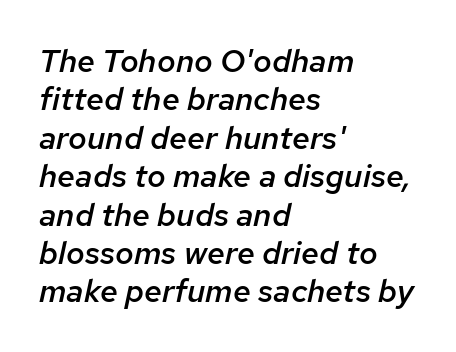
The image shows 32 px semibold type, italic (leaning right); set left-aligned, line spacing 1.2x, normal letter spacing, not underlined; low stroke contrast and a medium x-height.
